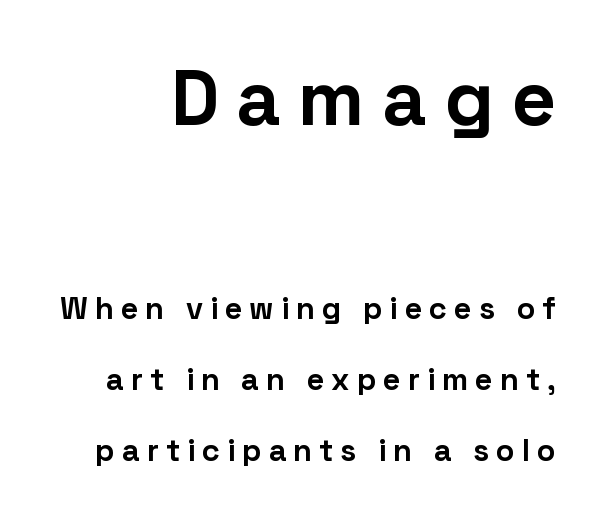
Lines of text with bare space underneath. A sans-serif font was chosen for this passage. The passage shown is typed in a proportional face where columns would drift. A student would notice the top passage is typeset larger than what follows. The strokes are fattened all the way to bold. This sample uses an upright cut, with every glyph sitting square on the baseline.
